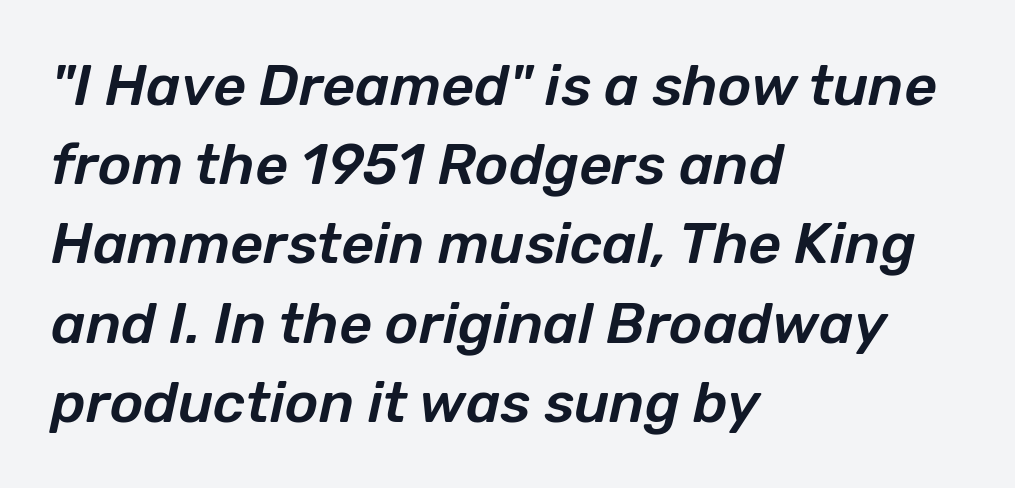
Descenders hang freely into open space. Does the leading feel generous? No, just average. The typography opts for an oblique posture over an upright one. Inter-character spacing is left at the font's built-in metrics. Reading down the block, your eye returns to a fixed left position each line. These lines are rendered in a variable-pitch font.
